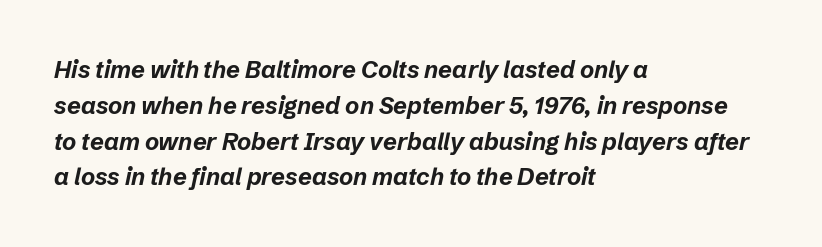
If you drew a line through each stem, it would be angled. This rendering features lettering with no underline. The typesetter chose a ragged-right arrangement here. Plenty of ink on the page — the face is bold. The passage shown has conventional tracking throughout. The block of text has a typical density, with ordinary space between rows.
